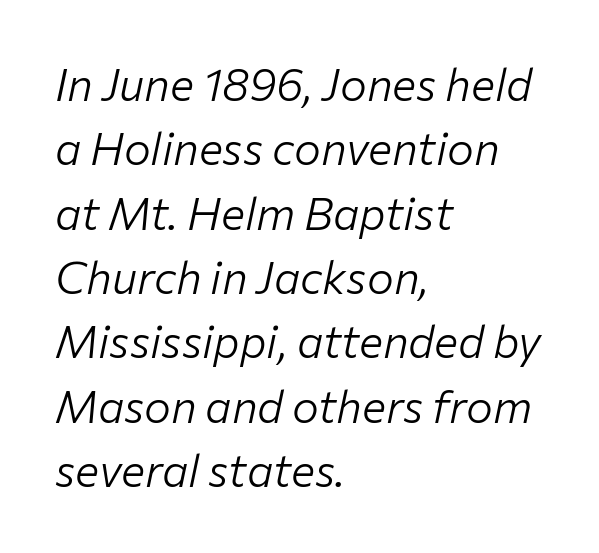
These lines stack with their left ends in a neat column. Underline: absent. Heft: none added — not bold. The line texture is even and compact thanks to regular tracking. Vertically, the passage feels balanced, rows spaced as you'd expect.
